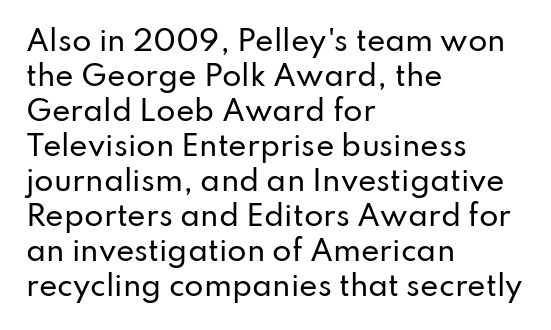
Tracking here is standard; glyphs follow each other at the usual distance. The vertical gap from one line to the next is medium. Each letter keeps its own natural width here, so spacing adapts to shape. Has an underline been added? It has not.
